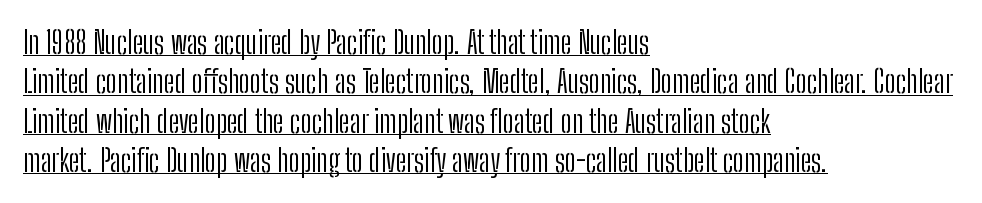
{"serif": "no", "italic": "no", "bold": "no", "weight": "light", "width": "condensed", "stroke_contrast": "low", "x_height": "medium", "monospaced": "no", "underline": "yes", "align": "left", "line_spacing": "normal", "line_spacing_ratio": 1.27, "letter_spacing": "normal", "letter_spacing_em": 0.0, "glyph_px": 31}
